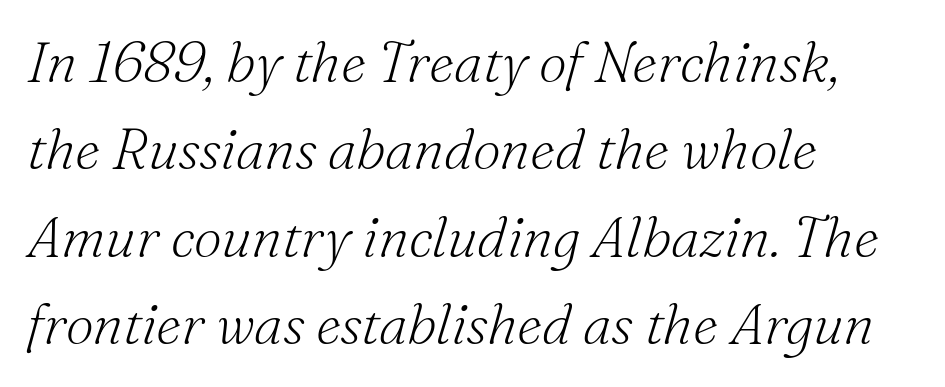
{"serif": "yes", "italic": "yes", "lean": "right", "slant_degrees": 16, "bold": "no", "weight": "light", "width": "normal", "stroke_contrast": "medium", "x_height": "small", "monospaced": "no", "underline": "no", "align": "left", "line_spacing": "normal", "line_spacing_ratio": 1.56, "letter_spacing": "normal", "letter_spacing_em": 0.0, "glyph_px": 56}
